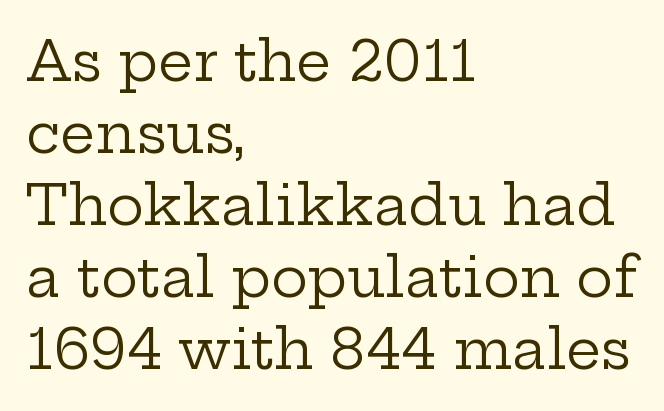
The image shows 55 px regular-weight, wide serif type, upright; set left-aligned, normal line spacing (1.31x), normal letter spacing, not underlined; low stroke contrast and a medium x-height.
